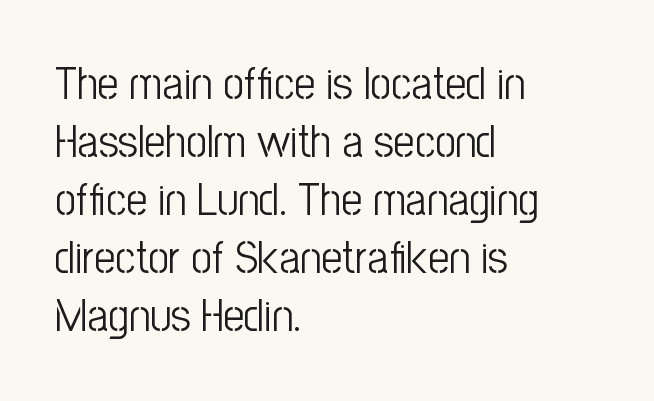
{"serif": "no", "italic": "no", "bold": "no", "weight": "light", "width": "condensed", "stroke_contrast": "low", "x_height": "medium", "monospaced": "no", "underline": "no", "align": "left", "line_spacing": "normal", "line_spacing_ratio": 1.26, "letter_spacing": "normal", "letter_spacing_em": 0.0, "glyph_px": 46}
